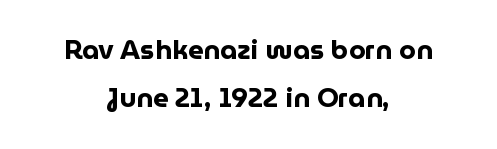
The image shows 27 px bold type, upright; set centered, line spacing 1.79x, normal letter spacing, not underlined.
